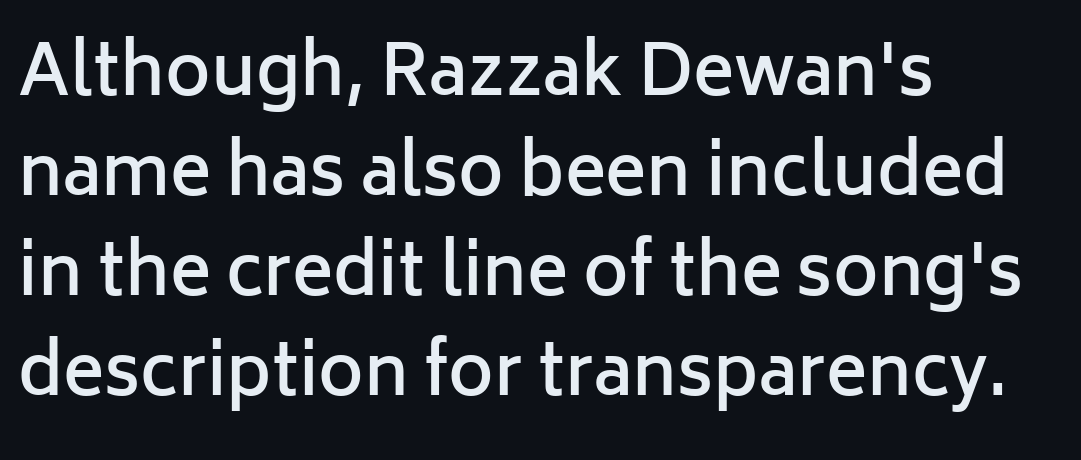
Q: Is the text bold? A: Semi-bold.
Q: Is the text italic (slanted)? A: No, it is upright.
Q: Is the typeface a serif or a sans-serif typeface? A: Sans-serif.
Q: Is the text underlined? A: No.
Q: How is the paragraph aligned? A: Left-aligned.
Q: Is the spacing between letters normal or unusually wide? A: Normal.
Q: Is the spacing between lines tight, normal or loose? A: Normal.
Q: Width (condensed, normal, or wide)? A: Normal.
Q: Stroke contrast? A: Low.
Q: x-height? A: Medium.
Q: Monospaced? A: No.
